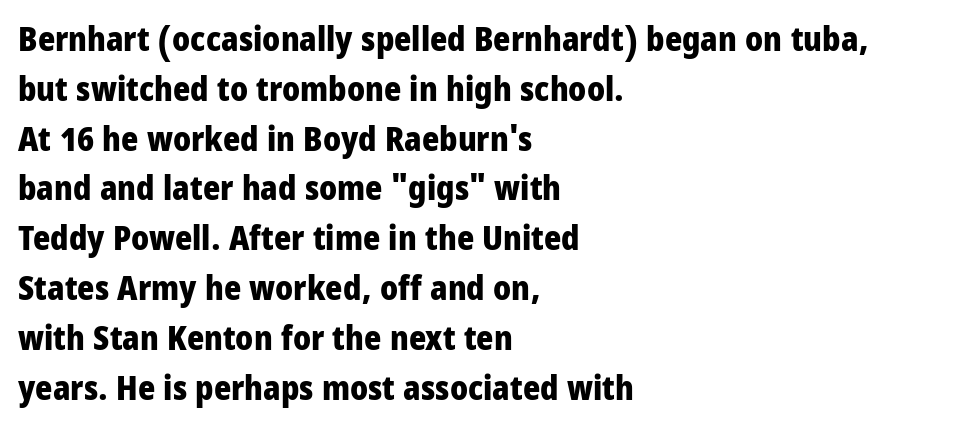
Serifs: no, the terminals of the letterforms are clean. This sample has the flowing, uneven cadence of proportional lettering. The sample has been set heavy, in full bold. The rendering anchors every line to the left-hand side. Do the letters lean? They stand straight. The string is rendered with underlining switched off.
